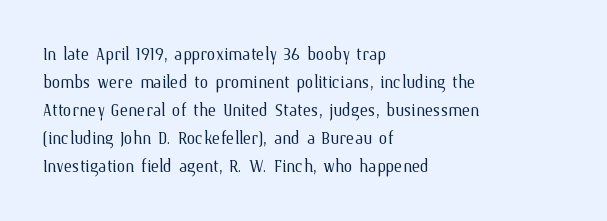
The image shows 22 px text type, upright; set left-aligned, normal line spacing (1.27x), normal letter spacing, not underlined.
